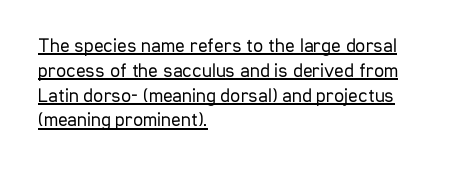
The image shows 20 px text type, upright; set left-aligned, line spacing 1.24x, normal letter spacing, underlined.
